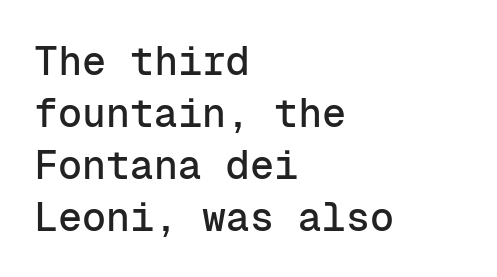
{"serif": "no", "italic": "no", "width": "normal", "stroke_contrast": "low", "x_height": "medium", "monospaced": "yes", "underline": "no", "align": "left", "line_spacing": "normal", "line_spacing_ratio": 1.3, "letter_spacing": "normal", "letter_spacing_em": 0.0, "glyph_px": 40}
